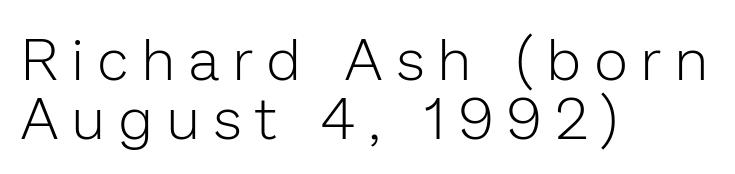
The image shows 58 px light sans-serif type, upright; set left-aligned, tight line spacing (1.02x), unusually wide letter spacing (+0.25 em), not underlined; low stroke contrast and a medium x-height.
